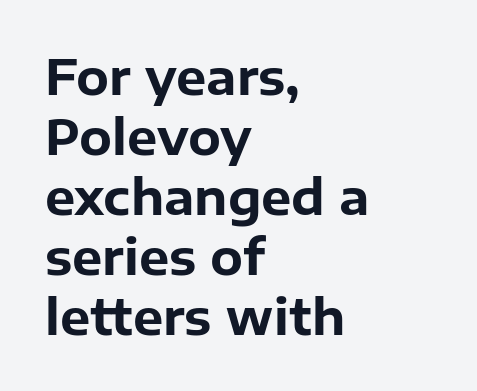
Q: Is the text bold? A: Yes.
Q: Is the text italic (slanted)? A: No, it is upright.
Q: Is the typeface a serif or a sans-serif typeface? A: Sans-serif.
Q: Is the text underlined? A: No.
Q: How is the paragraph aligned? A: Left-aligned.
Q: Is the spacing between letters normal or unusually wide? A: Normal.
Q: Is the spacing between lines tight, normal or loose? A: Normal.
Q: Width (condensed, normal, or wide)? A: Normal.
Q: Stroke contrast? A: Low.
Q: x-height? A: Medium.
Q: Monospaced? A: No.
